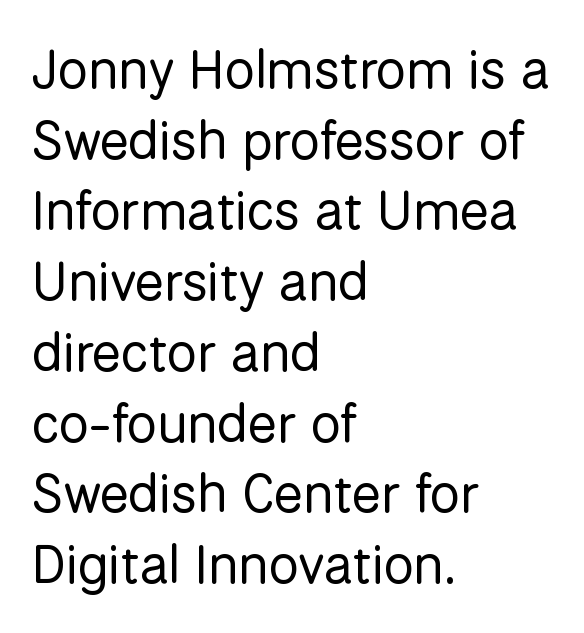
{"serif": "no", "italic": "no", "bold": "no", "weight": "regular", "width": "normal", "stroke_contrast": "low", "x_height": "medium", "monospaced": "no", "underline": "no", "align": "left", "line_spacing": "normal", "line_spacing_ratio": 1.31, "letter_spacing": "normal", "letter_spacing_em": 0.0, "glyph_px": 54}
